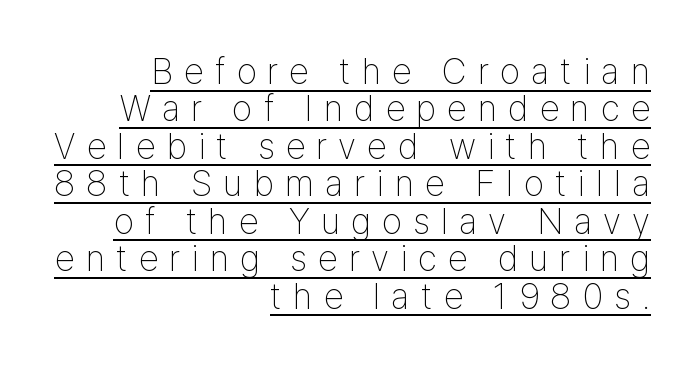
Q: Is the text bold? A: No.
Q: Is the text italic (slanted)? A: No, it is upright.
Q: Is the typeface a serif or a sans-serif typeface? A: Sans-serif.
Q: Is the text underlined? A: Yes.
Q: How is the paragraph aligned? A: Right-aligned.
Q: Is the spacing between letters normal or unusually wide? A: Unusually wide.
Q: Is the spacing between lines tight, normal or loose? A: Tight.
Q: Width (condensed, normal, or wide)? A: Condensed.
Q: Stroke contrast? A: Low.
Q: x-height? A: Medium.
Q: Monospaced? A: No.
